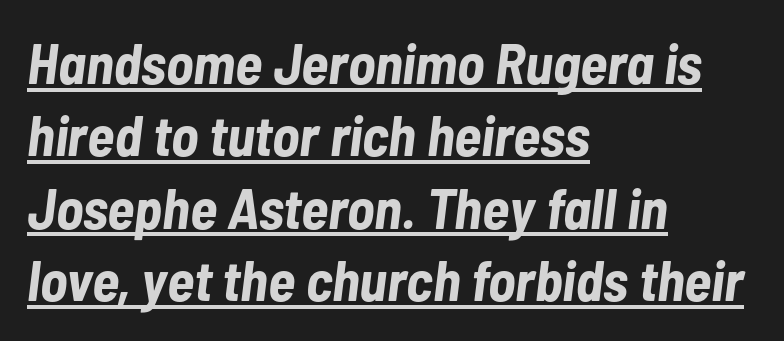
Emphasis is given by a line drawn under the lettering. Here the glyphs are tracked normally, forming tight word shapes. The lettering tilts uniformly, giving the passage an italic look. Each letter keeps its own natural width here, so spacing adapts to shape. Each line starts at the same left margin while the right side varies. Weight: bold.
